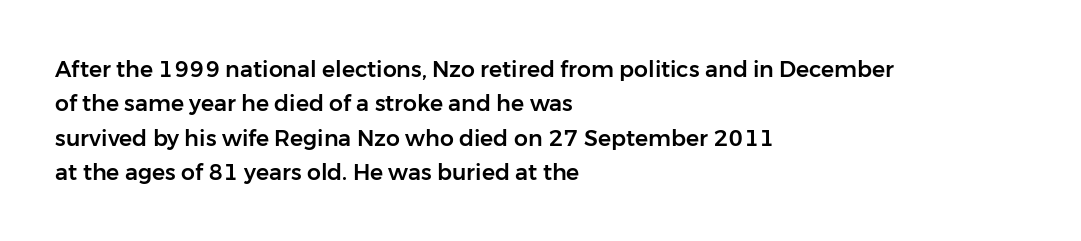
The image shows 22 px text type, upright; set left-aligned, normal line spacing (1.56x), normal letter spacing, not underlined.
